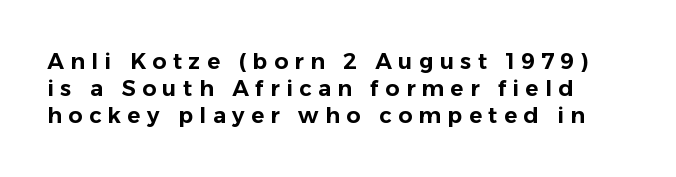
The image shows 22 px text type, upright; set line spacing 1.23x, unusually wide letter spacing (+0.29 em), not underlined.
